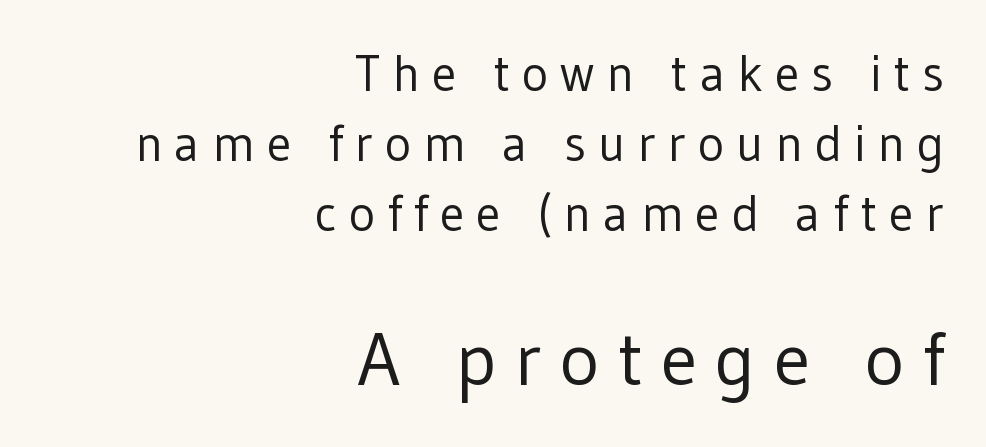
{"serif": "no", "italic": "no", "bold": "no", "weight": "regular", "width": "normal", "stroke_contrast": "low", "x_height": "medium", "monospaced": "no", "underline": "no", "align": "right", "line_spacing": "normal", "line_spacing_ratio": 1.4, "letter_spacing": "wide", "letter_spacing_em": 0.24, "larger_block": "second", "size_ratio": 1.5, "glyph_px": 75}
